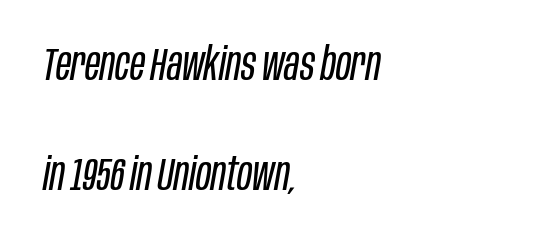
{"italic": "yes", "lean": "right", "slant_degrees": 10, "bold": "no", "weight": "regular", "width": "condensed", "stroke_contrast": "low", "x_height": "large", "monospaced": "no", "underline": "no", "align": "left", "line_spacing": "loose", "line_spacing_ratio": 2.39, "letter_spacing": "normal", "letter_spacing_em": 0.0, "glyph_px": 46}
